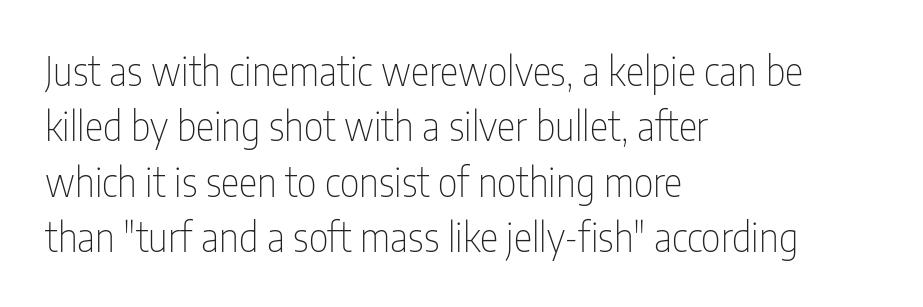
The rendering anchors every line to the left-hand side. What kind of face is this? One without serifs — a sans. Vertical strokes here are truly vertical. Each letter keeps its own natural width here, so spacing adapts to shape.
